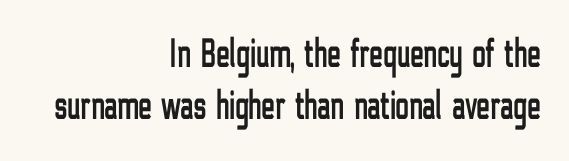
Where is the straight margin? On the right. The letters advance in unequal steps, a hallmark of proportional type. The block of text has a typical density, with ordinary space between rows. Tall strokes in this sample are plumb rather than angled. There is no visible air inserted between adjacent glyphs.
